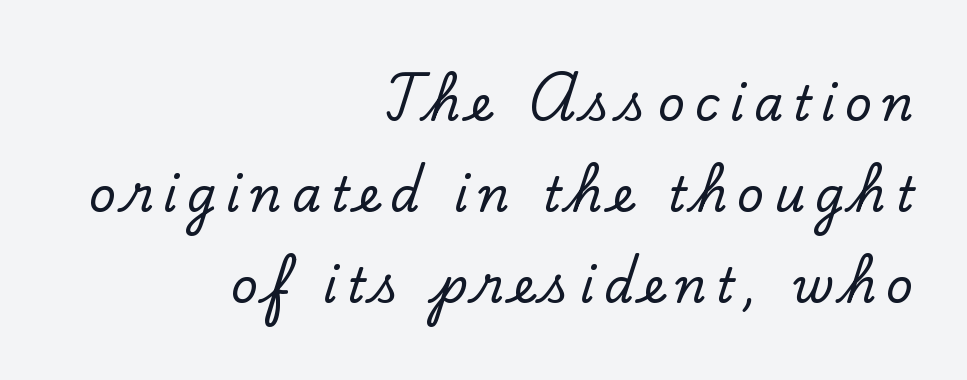
If you drew a ruler down the right edge, every line would touch it. Varying glyph widths throughout — classic text-font behaviour. Beneath every word, the page is bare. The passage shown is typeset with a serif family. The face used here is rendered with a markedly widened letterfit.
